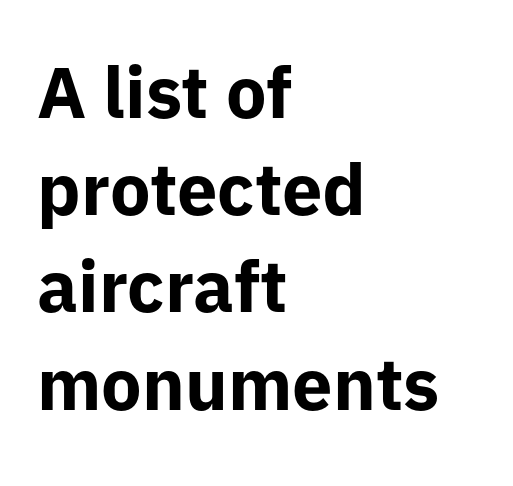
Is this a sans? Yes — the strokes have no serifs. The setting favours the left margin, as ordinary paragraphs usually do. Think of a printed novel: that variable character pitch is what you see here. Notice how thick the strokes are: this is what a full bold looks like. The typography opts for an upright posture over an oblique one. Unmarked baselines from the first word to the last.
